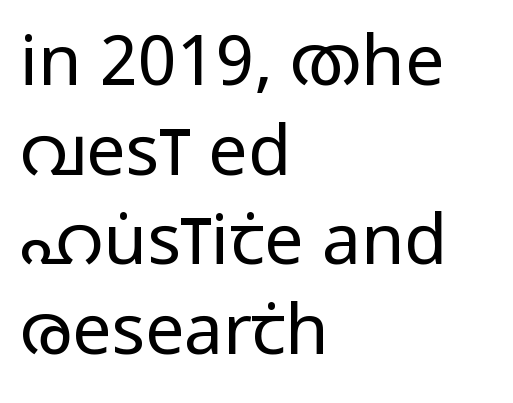
{"serif": "no", "italic": "no", "bold": "no", "weight": "regular", "width": "condensed", "stroke_contrast": "low", "x_height": "large", "monospaced": "no", "underline": "no", "align": "left", "line_spacing": "normal", "line_spacing_ratio": 1.28, "letter_spacing": "normal", "letter_spacing_em": 0.0, "glyph_px": 70}
